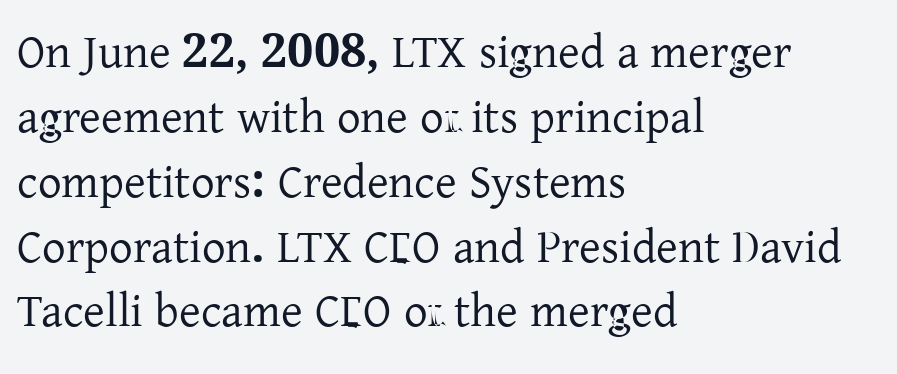
Q: Is the text italic (slanted)? A: No, it is upright.
Q: Is the typeface a serif or a sans-serif typeface? A: Serif.
Q: Is the text underlined? A: No.
Q: How is the paragraph aligned? A: Left-aligned.
Q: Is the spacing between letters normal or unusually wide? A: Normal.
Q: Is the spacing between lines tight, normal or loose? A: Normal.
Q: Width (condensed, normal, or wide)? A: Normal.
Q: Stroke contrast? A: Low.
Q: x-height? A: Medium.
Q: Monospaced? A: No.
